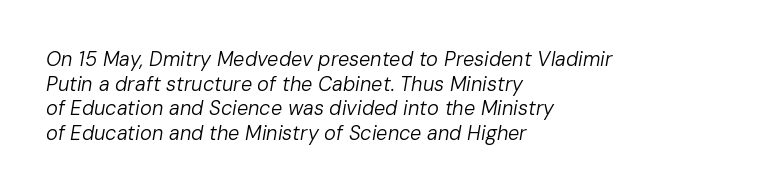
{"italic": "yes", "lean": "right", "slant_degrees": 10, "bold": "no", "underline": "no", "align": "left", "line_spacing_ratio": 1.23, "letter_spacing": "normal", "letter_spacing_em": 0.0, "glyph_px": 20}
